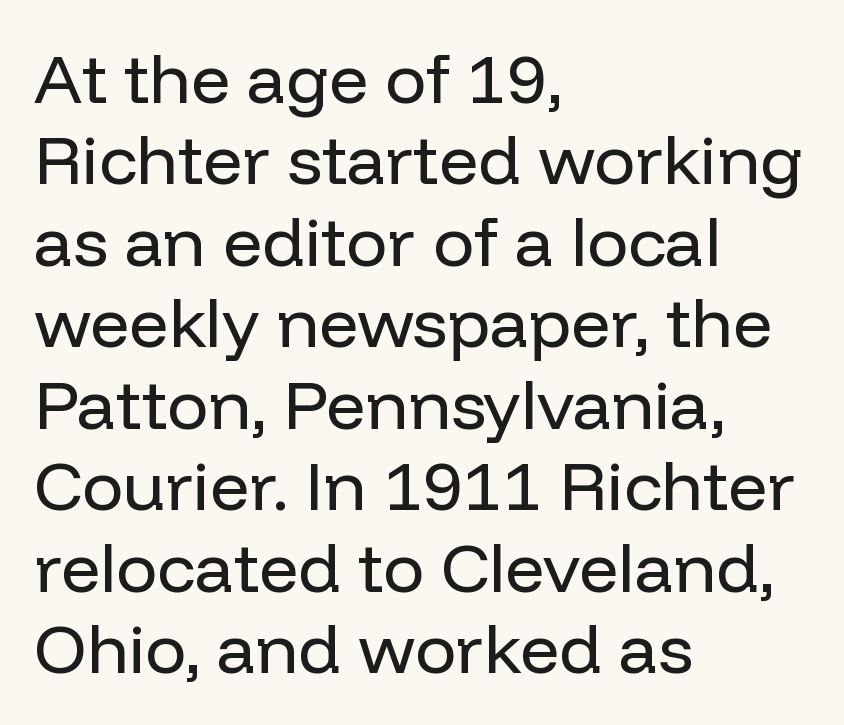
The image shows 69 px regular-weight sans-serif type, upright; set left-aligned, line spacing 1.18x, normal letter spacing, not underlined; low stroke contrast and a medium x-height.
